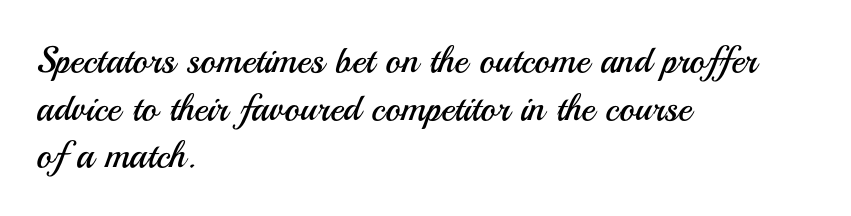
Nothing sits at the stroke ends, so this counts as sans-serif. Weight class: somewhere from thin through regular. The line-height multiplier appears to be the usual default. Character widths vary here, with narrow letters taking less room than wide ones. The paragraph shown leans on its left margin. Letters rest on an invisible, unmarked baseline.
